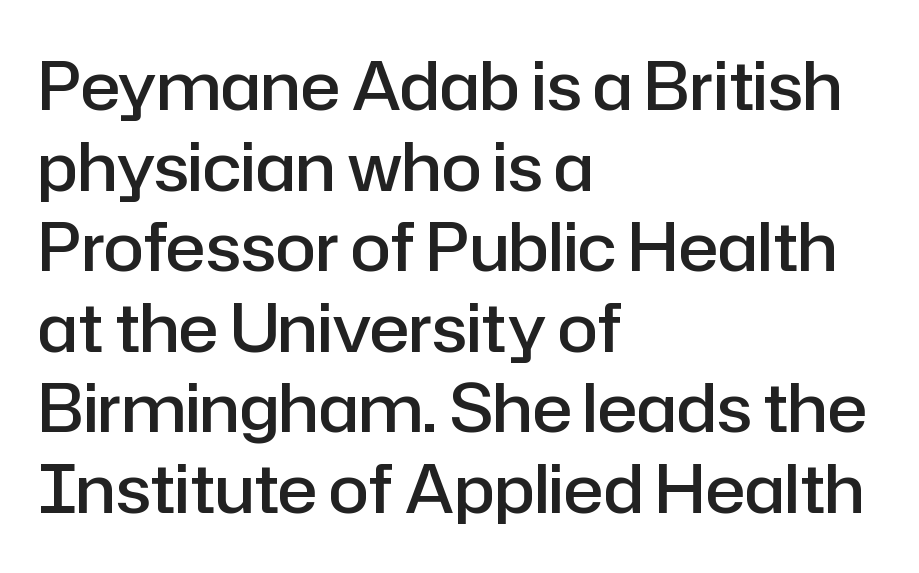
Q: Is the text bold? A: Semi-bold.
Q: Is the text italic (slanted)? A: No, it is upright.
Q: Is the typeface a serif or a sans-serif typeface? A: Sans-serif.
Q: Is the text underlined? A: No.
Q: How is the paragraph aligned? A: Left-aligned.
Q: Is the spacing between letters normal or unusually wide? A: Normal.
Q: Width (condensed, normal, or wide)? A: Normal.
Q: Stroke contrast? A: Low.
Q: x-height? A: Medium.
Q: Monospaced? A: No.
